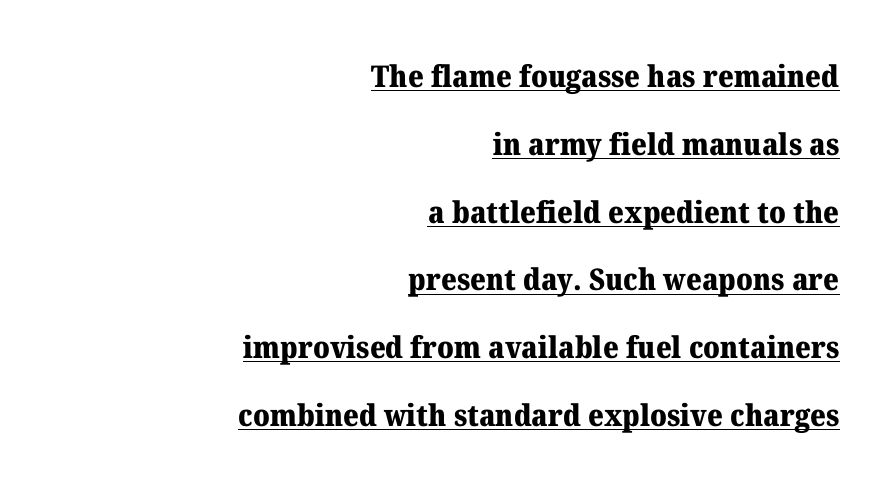
The image shows 30 px heavy serif type, upright; set right-aligned, loose line spacing (2.26x), normal letter spacing, underlined; medium stroke contrast and a medium x-height.
